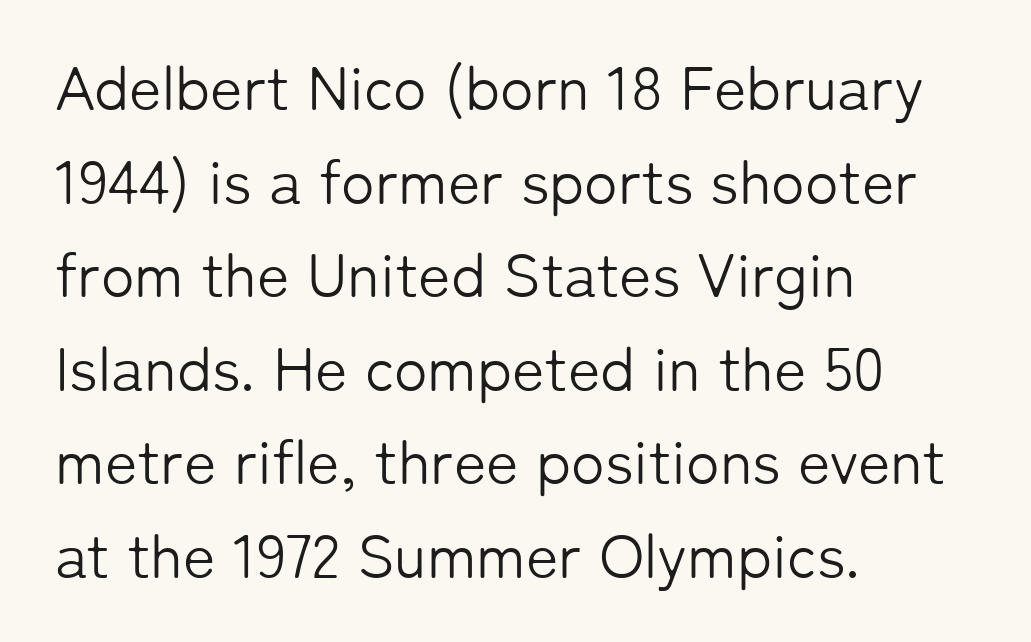
The image shows 62 px light sans-serif type, upright; set left-aligned, normal line spacing (1.51x), normal letter spacing, not underlined; low stroke contrast and a medium x-height.
